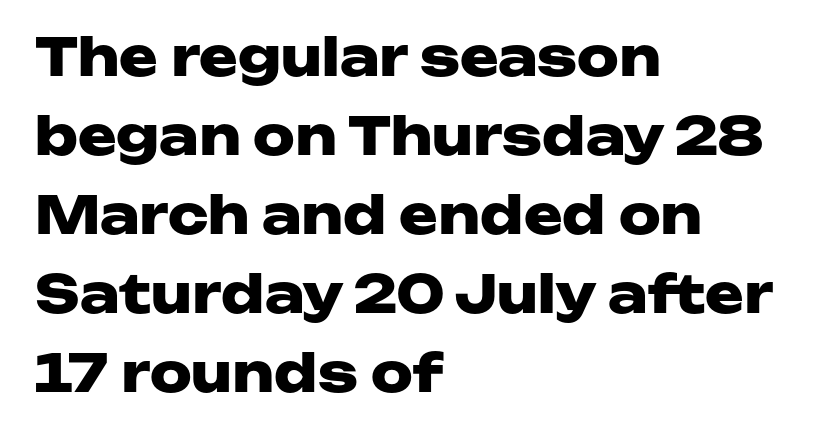
Tall strokes in this sample are plumb rather than angled. Descenders are the only things crossing below the line. The passage shown has conventional tracking throughout. A classic flush-left, rag-right setting is used for this passage. Evenly set lines give the paragraph a standard silhouette. Serifs: no, the terminals of the letterforms are clean.
